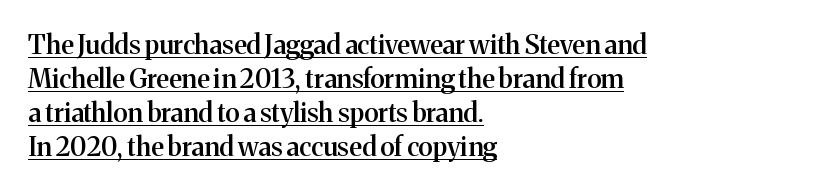
The axis of the letterforms is exactly vertical. Underlined type. The face used here is rendered with its standard letterfit. Reading down the column, the eye jumps a familiar distance to each next line. The lines in this sample share a left origin and differ only in where they stop.
